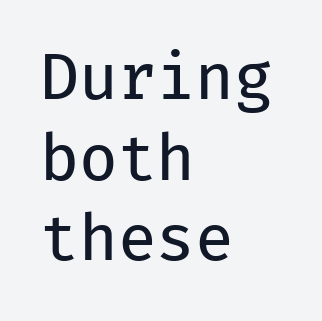
The image shows 63 px regular-weight sans-serif type, upright, monospaced; set left-aligned, normal line spacing (1.28x), normal letter spacing, not underlined; low stroke contrast and a medium x-height.
